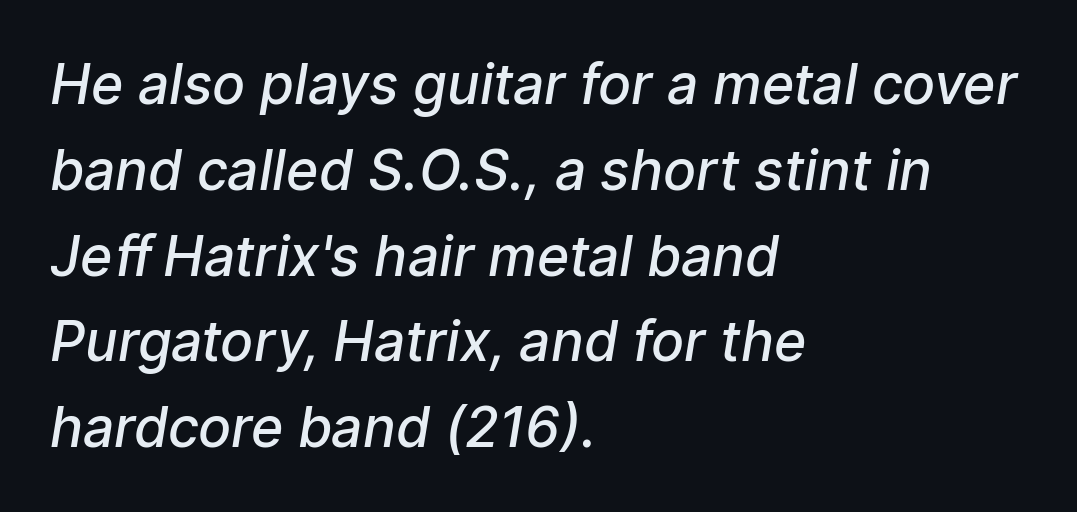
The image shows 55 px semibold sans-serif type; set left-aligned, normal line spacing (1.56x), normal letter spacing, not underlined; low stroke contrast and a medium x-height.
